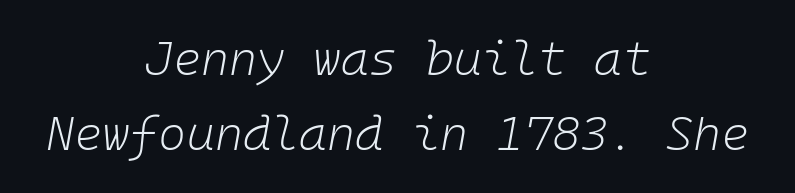
The image shows 48 px light type, italic (leaning right), monospaced; set centered, normal line spacing (1.57x), normal letter spacing, not underlined; low stroke contrast and a medium x-height.
